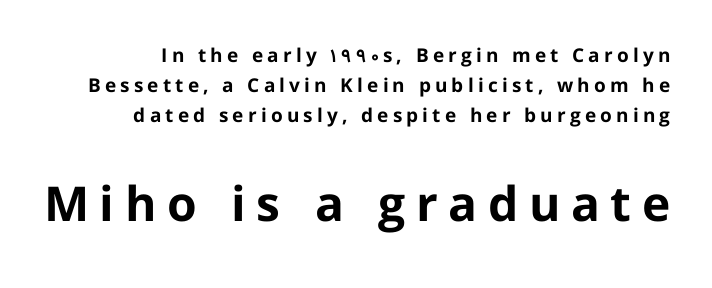
Q: Is the text bold? A: Yes.
Q: Is the text italic (slanted)? A: No, it is upright.
Q: Is the typeface a serif or a sans-serif typeface? A: Sans-serif.
Q: Is the text underlined? A: No.
Q: Is the spacing between letters normal or unusually wide? A: Unusually wide.
Q: Is the spacing between lines tight, normal or loose? A: Normal.
Q: Which block of text is set in a larger size, the first (top) or the second (bottom)? A: The second (bottom) one.
Q: Width (condensed, normal, or wide)? A: Normal.
Q: Stroke contrast? A: Low.
Q: x-height? A: Medium.
Q: Monospaced? A: No.
